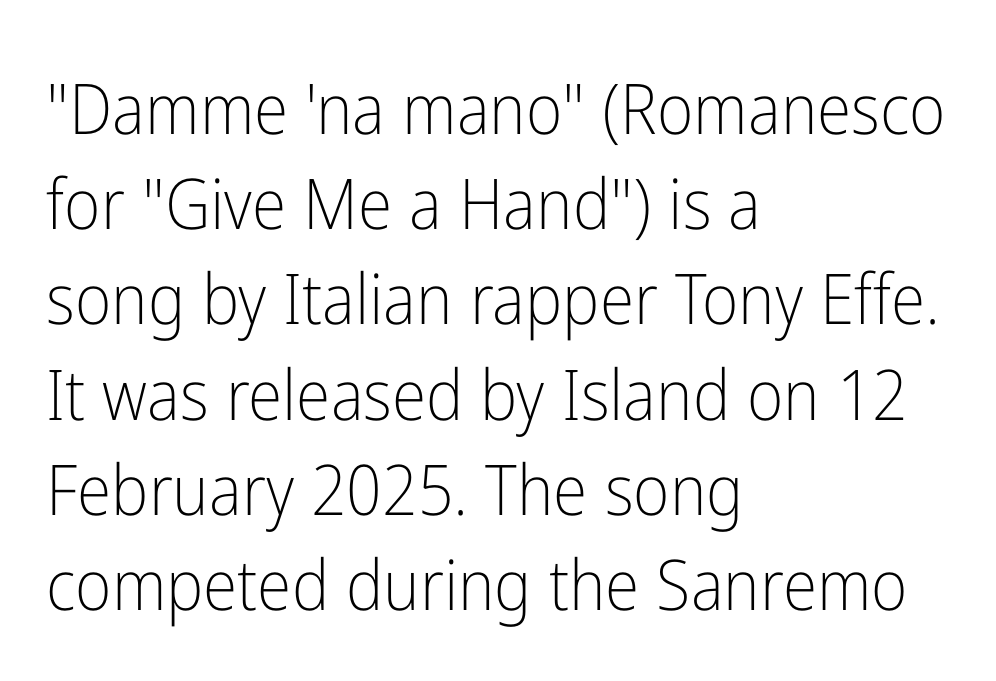
The image shows 70 px light, condensed sans-serif type, upright; set left-aligned, normal line spacing (1.36x), normal letter spacing, not underlined; low stroke contrast and a medium x-height.
